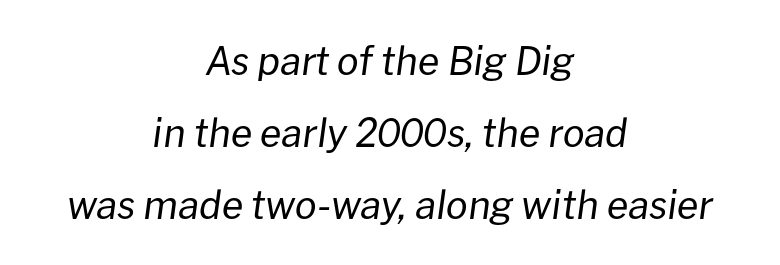
Clear beneath every line of the passage. The paragraph has two soft edges and a firm central axis. The specimen reads as italic at a glance. The passage shown is typed in a proportional face where columns would drift. Glyph-to-glyph distance matches everyday printed text. Counters stay open thanks to moderate or lighter strokes.
